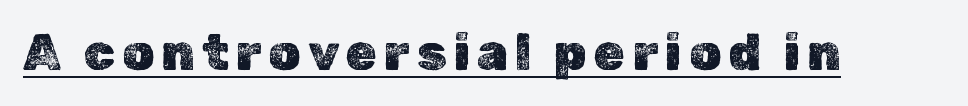
The string is rendered with underlining switched on. Here the designer chose a conventional face with non-uniform glyph widths. The letters stand straight up with perfectly vertical stems.
